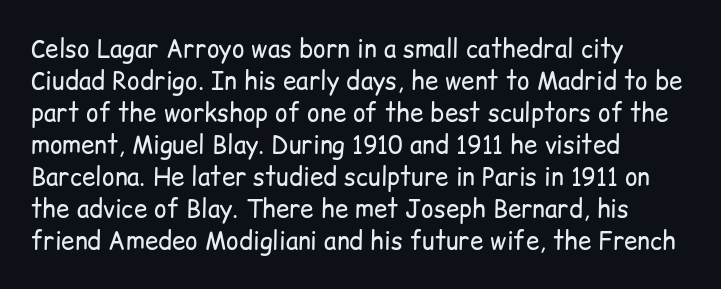
{"italic": "no", "bold": "no", "underline": "no", "align": "left", "line_spacing": "normal", "line_spacing_ratio": 1.33, "letter_spacing": "normal", "letter_spacing_em": 0.0, "glyph_px": 24}
